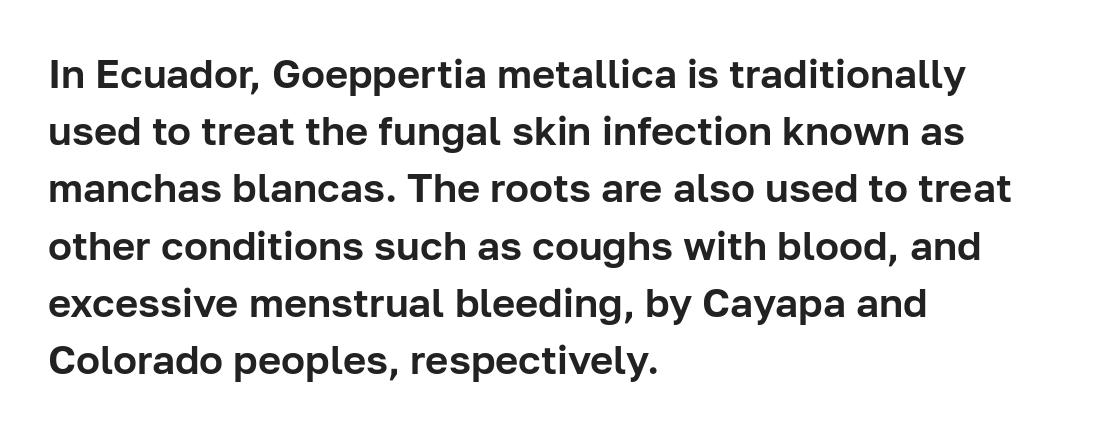
Serifs: no, the terminals of the letterforms are clean. How are the letters spaced? Ordinarily, with no added tracking. One glance says typical: line gaps are just what's usual. Line beginnings align vertically; line endings do not.
